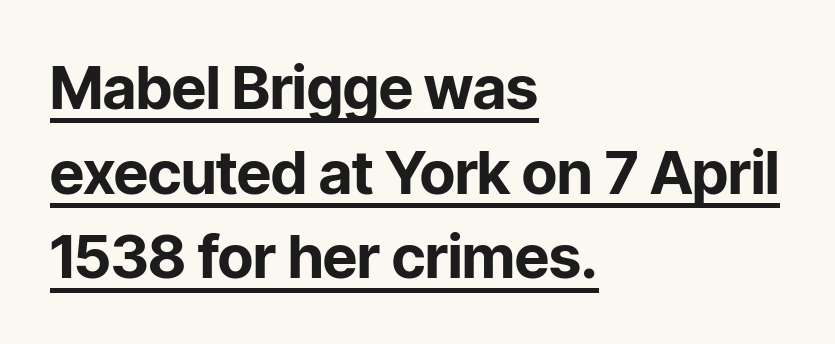
It's the straight-up-and-down kind of type. Each letter keeps its own natural width here, so spacing adapts to shape. Letter spacing: default. The typesetter chose a ragged-right arrangement here. Check the space under the baseline: a stroke is drawn there.
